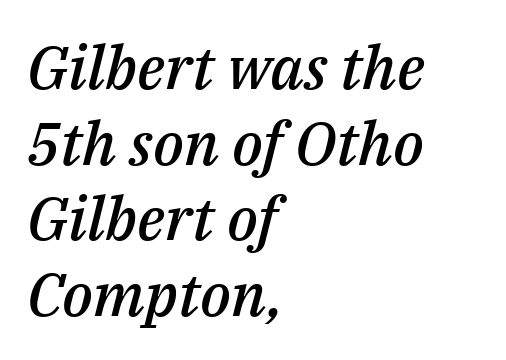
The image shows 60 px semibold type, italic (leaning right); set left-aligned, normal line spacing (1.26x), normal letter spacing, not underlined; medium stroke contrast and a medium x-height.
